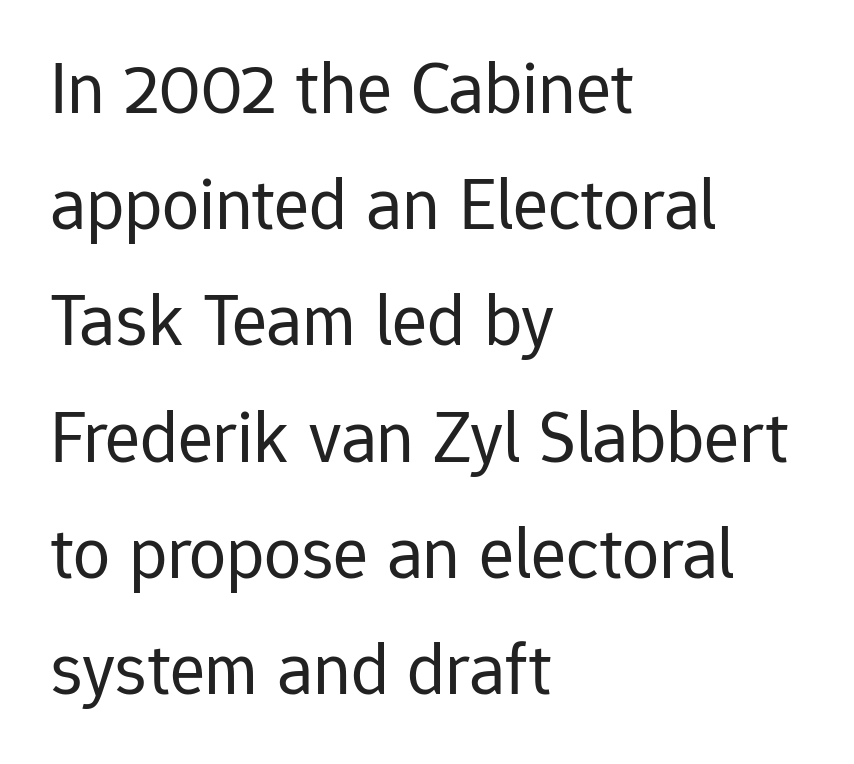
Q: Is the text bold? A: No.
Q: Is the text italic (slanted)? A: No, it is upright.
Q: Is the typeface a serif or a sans-serif typeface? A: Sans-serif.
Q: Is the text underlined? A: No.
Q: How is the paragraph aligned? A: Left-aligned.
Q: Is the spacing between letters normal or unusually wide? A: Normal.
Q: Is the spacing between lines tight, normal or loose? A: Normal.
Q: Width (condensed, normal, or wide)? A: Normal.
Q: Stroke contrast? A: Low.
Q: x-height? A: Medium.
Q: Monospaced? A: No.
